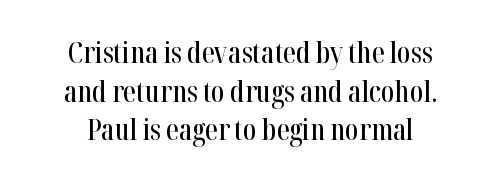
{"serif": "yes", "italic": "no", "width": "condensed", "stroke_contrast": "high", "x_height": "medium", "monospaced": "no", "underline": "no", "align": "center", "line_spacing": "normal", "line_spacing_ratio": 1.33, "letter_spacing": "normal", "letter_spacing_em": 0.0, "glyph_px": 29}
